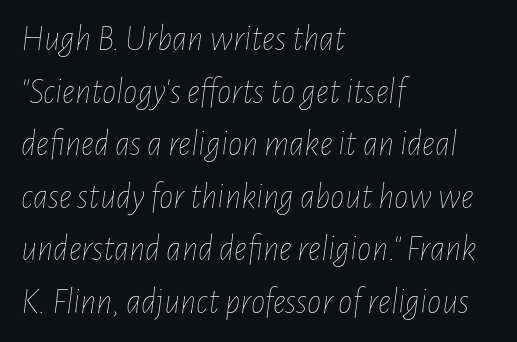
The image shows 36 px thin, condensed type, italic (leaning right); set left-aligned, normal line spacing (1.46x), normal letter spacing, not underlined; low stroke contrast and a medium x-height.
